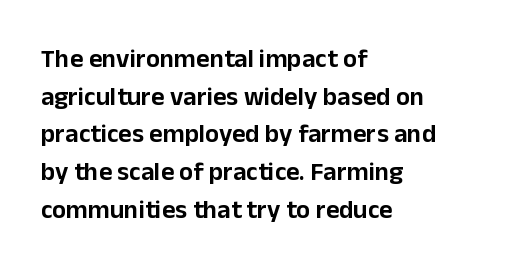
{"italic": "no", "underline": "no", "align": "left", "line_spacing": "normal", "line_spacing_ratio": 1.45, "letter_spacing": "normal", "letter_spacing_em": 0.0, "glyph_px": 26}
